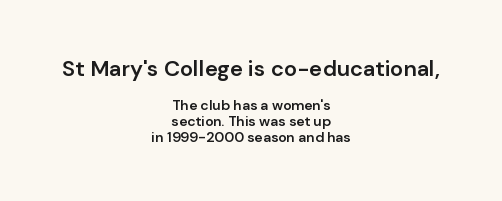
Q: Is the text bold? A: Semi-bold.
Q: Is the text italic (slanted)? A: No, it is upright.
Q: Is the text underlined? A: No.
Q: How is the paragraph aligned? A: Centered.
Q: Is the spacing between letters normal or unusually wide? A: Normal.
Q: Is the spacing between lines tight, normal or loose? A: Tight.
Q: Which block of text is set in a larger size, the first (top) or the second (bottom)? A: The first (top) one.
